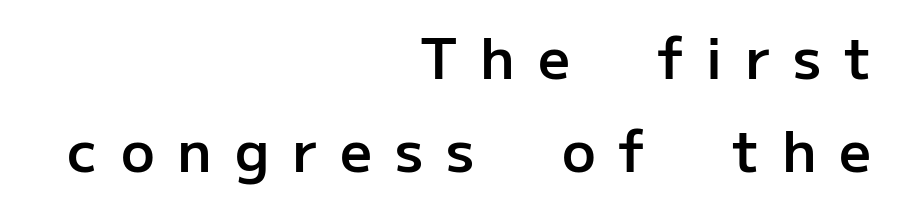
The image shows 56 px semibold sans-serif type, upright; set right-aligned, normal line spacing (1.66x), unusually wide letter spacing (+0.41 em), not underlined; low stroke contrast and a medium x-height.
